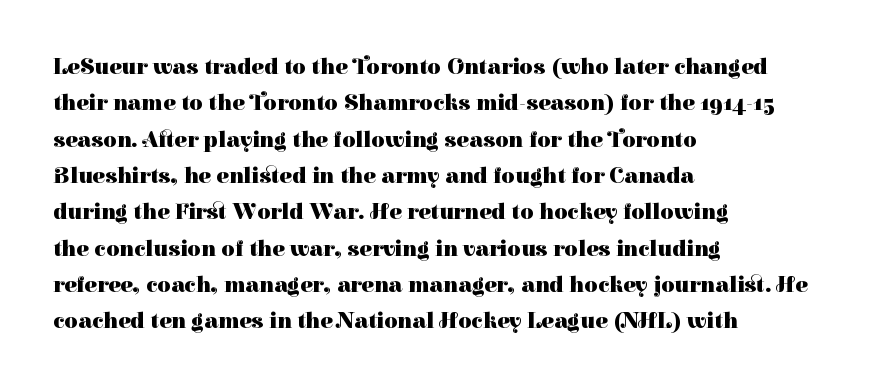
Q: Is the text bold? A: Yes.
Q: Is the text italic (slanted)? A: No, it is upright.
Q: Is the text underlined? A: No.
Q: How is the paragraph aligned? A: Left-aligned.
Q: Is the spacing between letters normal or unusually wide? A: Normal.
Q: Is the spacing between lines tight, normal or loose? A: Normal.
